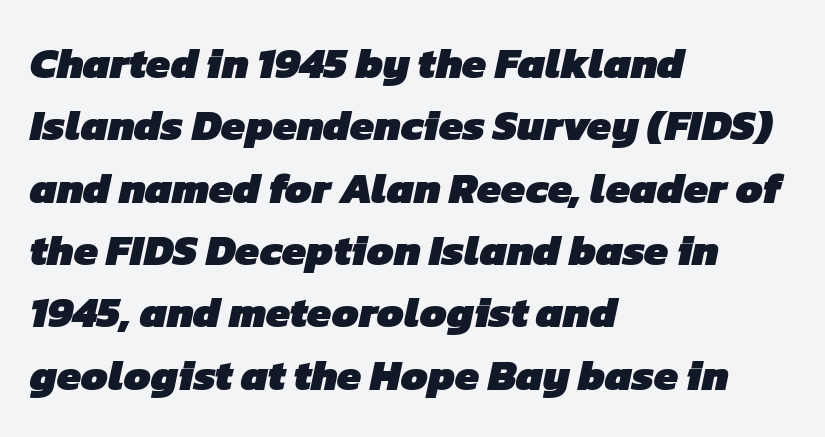
Q: Is the text bold? A: Yes.
Q: Is the typeface a serif or a sans-serif typeface? A: Sans-serif.
Q: Is the text underlined? A: No.
Q: How is the paragraph aligned? A: Left-aligned.
Q: Is the spacing between letters normal or unusually wide? A: Normal.
Q: Is the spacing between lines tight, normal or loose? A: Normal.
Q: Width (condensed, normal, or wide)? A: Normal.
Q: Stroke contrast? A: Low.
Q: x-height? A: Medium.
Q: Monospaced? A: No.
